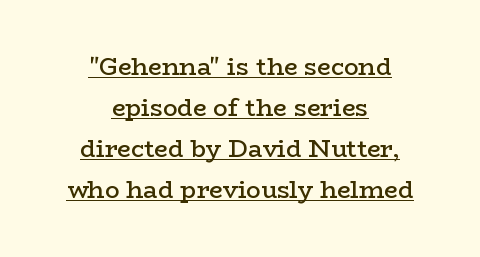
Honestly, the letter spacing is just normal — you wouldn't notice it. Each line of the rendering has a horizontal stroke beneath the glyphs. In terms of posture, this sample is upright. Summary of weight: moderately heavy, a semibold.
